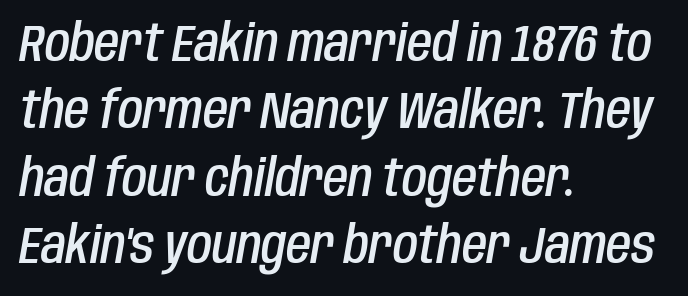
Q: Is the text bold? A: Semi-bold.
Q: Is the text italic (slanted)? A: Yes, it leans right by about 10 degrees.
Q: Is the text underlined? A: No.
Q: How is the paragraph aligned? A: Left-aligned.
Q: Is the spacing between letters normal or unusually wide? A: Normal.
Q: Is the spacing between lines tight, normal or loose? A: Normal.
Q: Width (condensed, normal, or wide)? A: Condensed.
Q: Stroke contrast? A: Low.
Q: x-height? A: Large.
Q: Monospaced? A: No.
